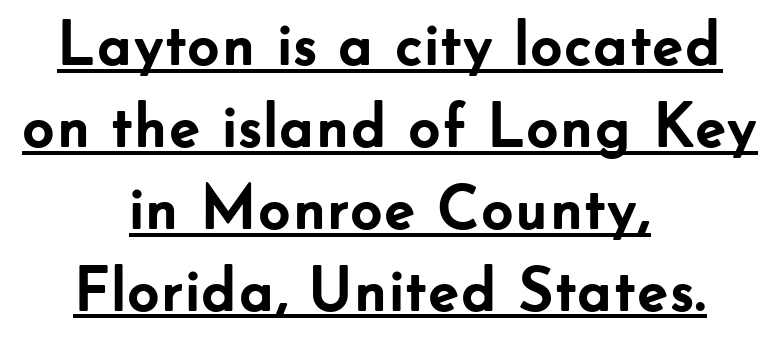
Q: Is the text bold? A: Yes.
Q: Is the text italic (slanted)? A: No, it is upright.
Q: Is the typeface a serif or a sans-serif typeface? A: Sans-serif.
Q: Is the text underlined? A: Yes.
Q: How is the paragraph aligned? A: Centered.
Q: Is the spacing between letters normal or unusually wide? A: Normal.
Q: Is the spacing between lines tight, normal or loose? A: Normal.
Q: Width (condensed, normal, or wide)? A: Normal.
Q: Stroke contrast? A: Low.
Q: x-height? A: Small.
Q: Monospaced? A: No.
